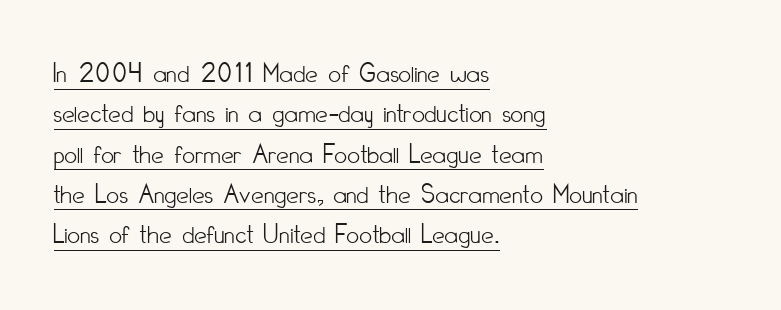
Looks like someone drew a line under every word here. Leftover space on each line is placed entirely after the last word. Inter-character spacing is left at the font's built-in metrics. Compared with typical paragraphs, the rows here are spaced about the same.
